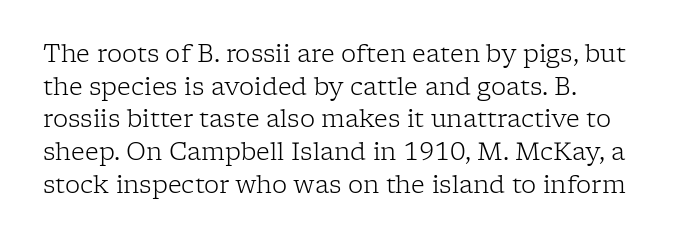
The image shows 24 px text type, upright; set normal line spacing (1.36x), normal letter spacing, not underlined.
